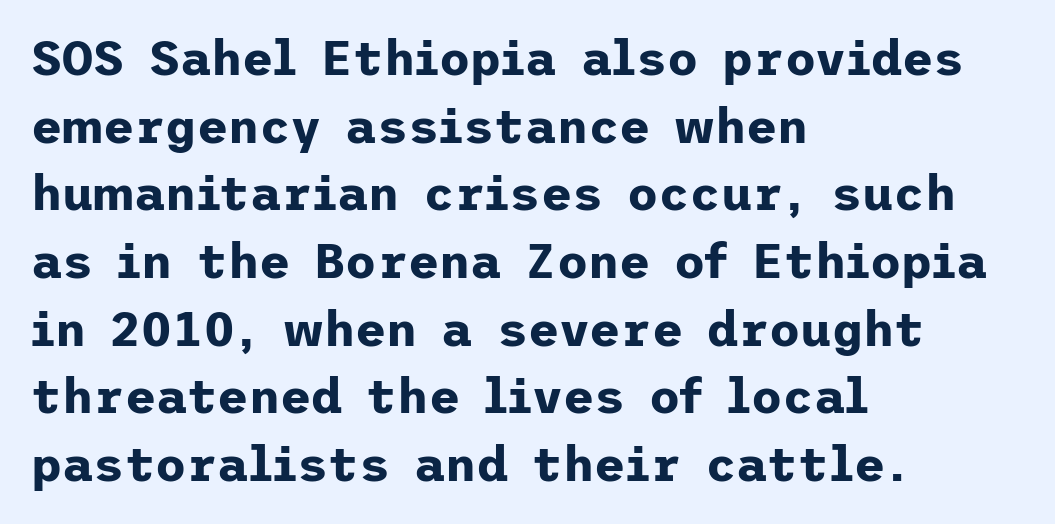
The image shows 48 px bold sans-serif type, upright; set left-aligned, normal line spacing (1.41x), normal letter spacing, not underlined; low stroke contrast and a medium x-height.
